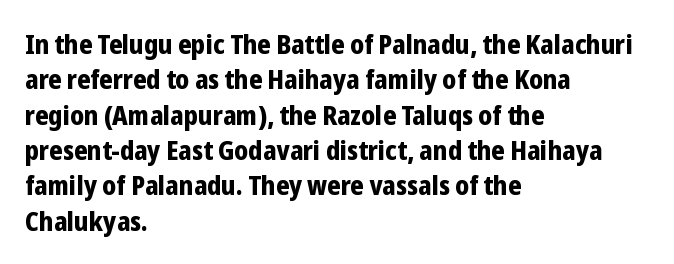
A clean baseline with only descenders dipping below it. These lines stack with their left ends in a neat column. Regular leading. Pretty heavy lettering here — definitely bold. Does extra space separate the letters? No, they use regular spacing.
